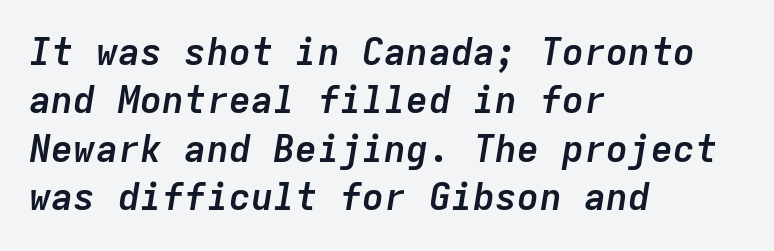
Q: Is the text bold? A: Yes.
Q: Is the text italic (slanted)? A: Yes, it leans right by about 9 degrees.
Q: Is the text underlined? A: No.
Q: How is the paragraph aligned? A: Left-aligned.
Q: Is the spacing between letters normal or unusually wide? A: Normal.
Q: Is the spacing between lines tight, normal or loose? A: Normal.
Q: Width (condensed, normal, or wide)? A: Normal.
Q: Stroke contrast? A: Low.
Q: x-height? A: Medium.
Q: Monospaced? A: Yes.
